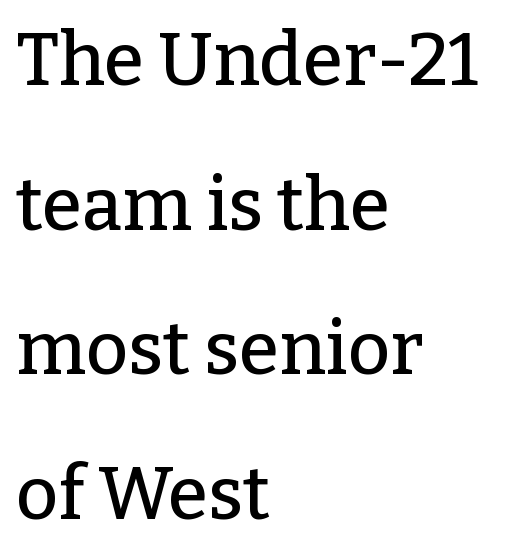
{"serif": "yes", "italic": "no", "width": "normal", "stroke_contrast": "low", "x_height": "medium", "monospaced": "no", "underline": "no", "align": "left", "line_spacing": "loose", "line_spacing_ratio": 1.98, "letter_spacing": "normal", "letter_spacing_em": 0.0, "glyph_px": 73}
